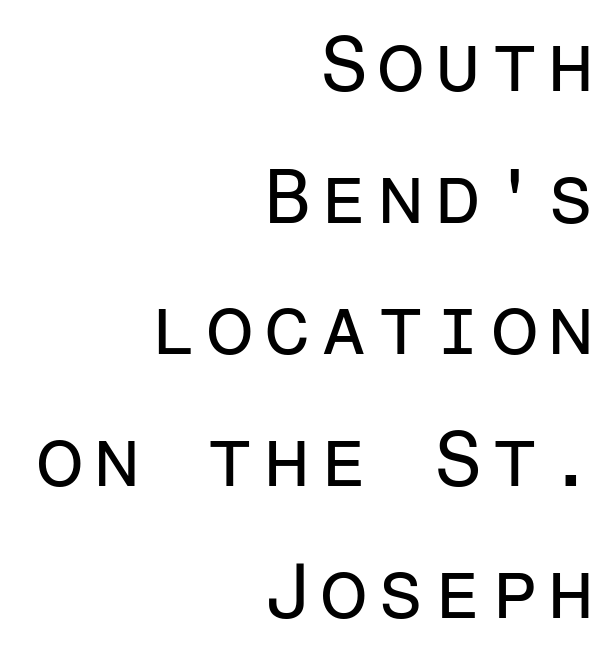
The image shows 77 px regular-weight sans-serif type, upright, monospaced; set right-aligned, line spacing 1.71x, not underlined; low stroke contrast and a medium x-height.
